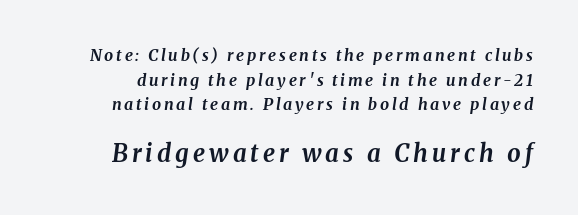
{"italic": "yes", "lean": "right", "slant_degrees": 8, "bold": "yes", "underline": "no", "line_spacing": "normal", "line_spacing_ratio": 1.54, "larger_block": "second", "size_ratio": 1.5, "glyph_px": 24}
